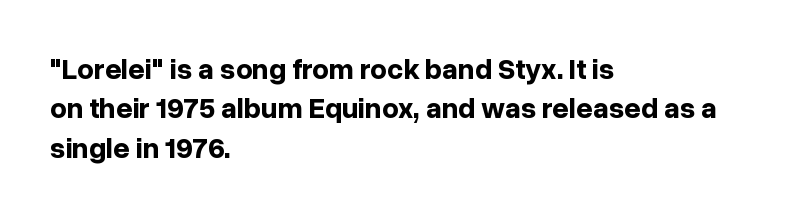
{"serif": "no", "italic": "no", "bold": "yes", "weight": "bold", "width": "normal", "stroke_contrast": "low", "x_height": "medium", "monospaced": "no", "underline": "no", "align": "left", "line_spacing": "normal", "line_spacing_ratio": 1.36, "letter_spacing": "normal", "letter_spacing_em": 0.0, "glyph_px": 29}
